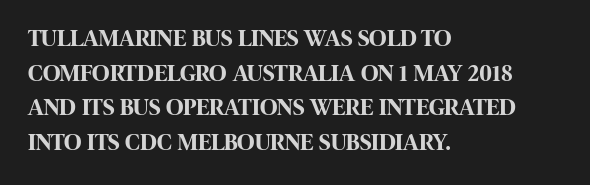
{"italic": "no", "bold": "yes", "underline": "no", "align": "left", "line_spacing": "normal", "line_spacing_ratio": 1.44, "letter_spacing": "normal", "letter_spacing_em": 0.0, "glyph_px": 24}
